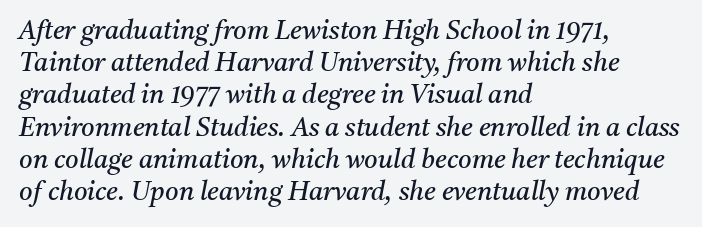
The image shows 26 px text type, italic (leaning right); set left-aligned, line spacing 1.24x, normal letter spacing, not underlined.
